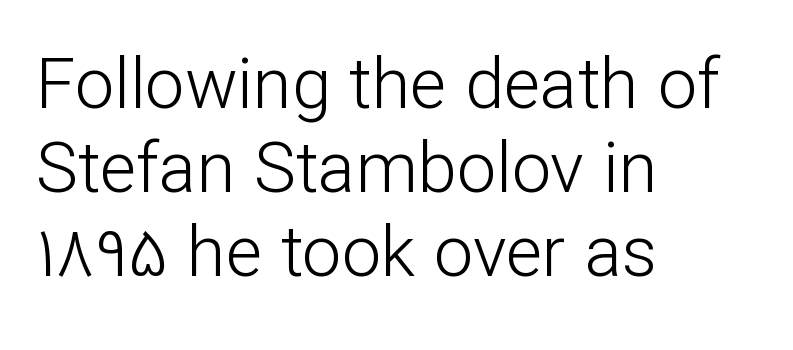
Q: Is the text bold? A: No.
Q: Is the text italic (slanted)? A: No, it is upright.
Q: Is the typeface a serif or a sans-serif typeface? A: Sans-serif.
Q: Is the text underlined? A: No.
Q: How is the paragraph aligned? A: Left-aligned.
Q: Is the spacing between letters normal or unusually wide? A: Normal.
Q: Width (condensed, normal, or wide)? A: Normal.
Q: Stroke contrast? A: Low.
Q: x-height? A: Medium.
Q: Monospaced? A: No.
